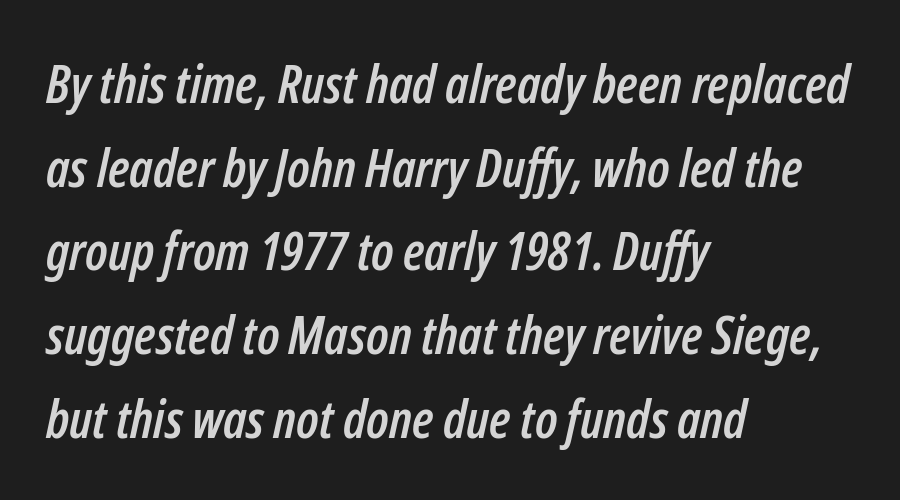
{"italic": "yes", "lean": "right", "slant_degrees": 12, "width": "condensed", "stroke_contrast": "low", "x_height": "medium", "monospaced": "no", "underline": "no", "align": "left", "line_spacing": "normal", "line_spacing_ratio": 1.58, "letter_spacing": "normal", "letter_spacing_em": 0.0, "glyph_px": 53}
